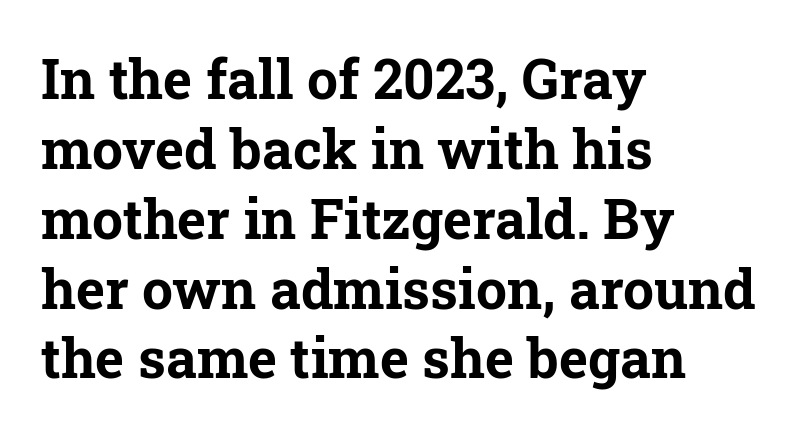
Q: Is the text bold? A: Yes.
Q: Is the text italic (slanted)? A: No, it is upright.
Q: Is the typeface a serif or a sans-serif typeface? A: Serif.
Q: Is the text underlined? A: No.
Q: How is the paragraph aligned? A: Left-aligned.
Q: Is the spacing between letters normal or unusually wide? A: Normal.
Q: Is the spacing between lines tight, normal or loose? A: Normal.
Q: Width (condensed, normal, or wide)? A: Normal.
Q: Stroke contrast? A: Low.
Q: x-height? A: Medium.
Q: Monospaced? A: No.
